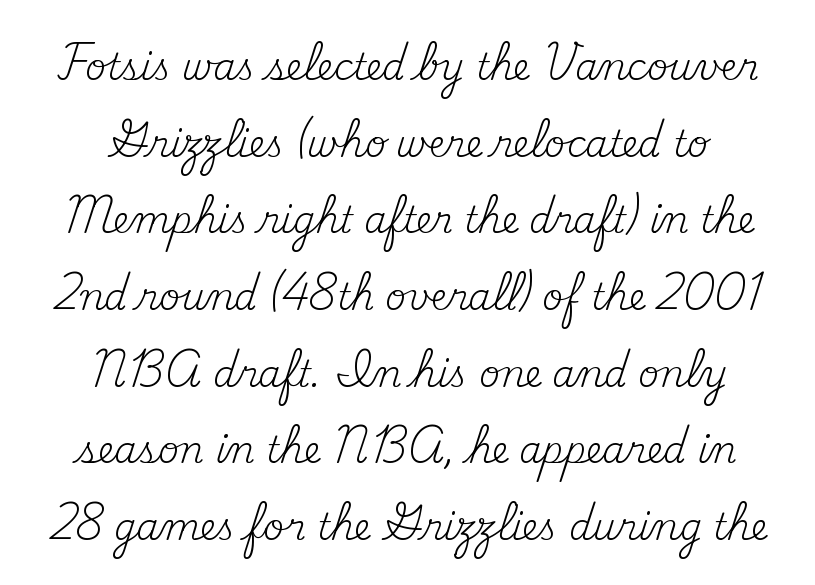
Q: Is the text bold? A: No.
Q: Is the text italic (slanted)? A: Yes.
Q: Is the typeface a serif or a sans-serif typeface? A: Serif.
Q: Is the text underlined? A: No.
Q: How is the paragraph aligned? A: Centered.
Q: Is the spacing between letters normal or unusually wide? A: Normal.
Q: Is the spacing between lines tight, normal or loose? A: Loose.
Q: Width (condensed, normal, or wide)? A: Normal.
Q: Stroke contrast? A: Medium.
Q: x-height? A: Small.
Q: Monospaced? A: No.
